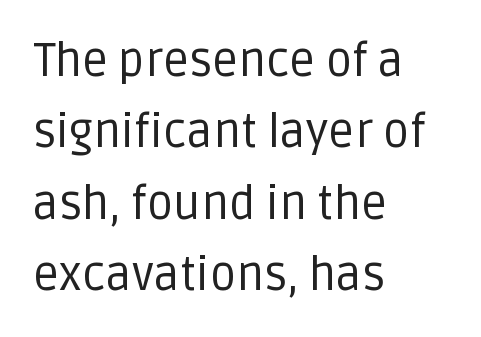
The image shows 46 px regular-weight sans-serif type, upright; set left-aligned, normal line spacing (1.55x), normal letter spacing, not underlined; low stroke contrast and a large x-height.
